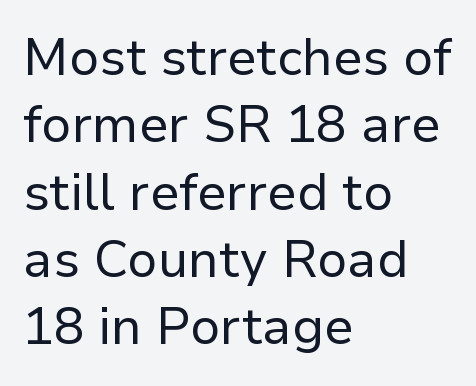
The weight tops out at a normal text grade. Normally led — the rows are evenly, conventionally spaced. If you drew a line through each stem, it would be perfectly vertical. Is this a fixed-width face? No — the glyphs have proportional, varying widths. Note: no serifs on the glyphs.
